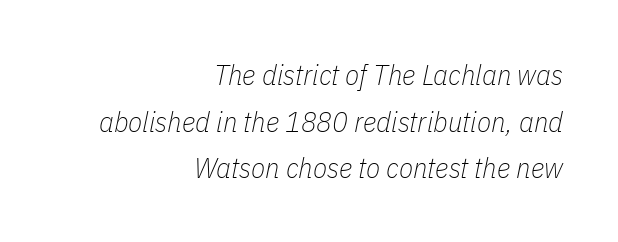
The space between consecutive lines is moderate. This rendering uses right alignment, leaving the left contour irregular. Stroke thickness stays within the range of a standard reading face or lighter. Think of a printed novel: that variable character pitch is what you see here. The space directly below the letters is spotless. Style check: oblique.
